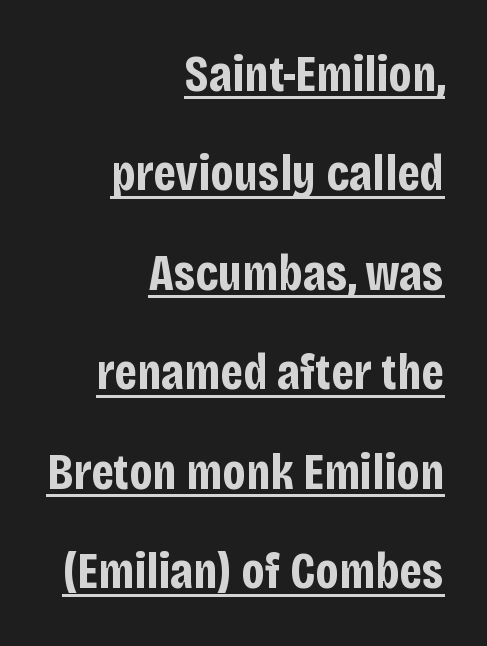
{"serif": "no", "italic": "no", "bold": "yes", "weight": "bold", "width": "condensed", "stroke_contrast": "low", "x_height": "large", "monospaced": "no", "underline": "yes", "align": "right", "line_spacing": "loose", "line_spacing_ratio": 1.95, "letter_spacing": "normal", "letter_spacing_em": 0.0, "glyph_px": 51}
